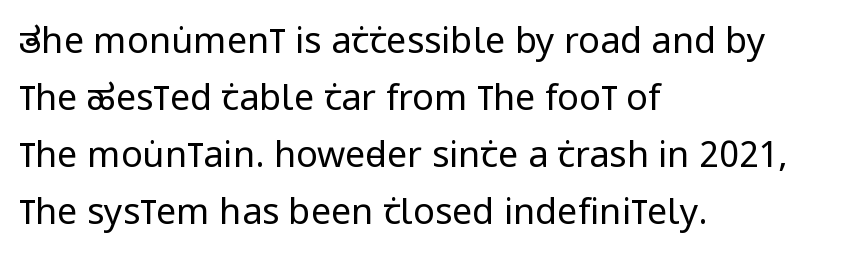
This sample keeps an unexceptional amount of space between lines. Ascenders rise straight up at ninety degrees. Each letter's strokes conclude bluntly, with no projecting serifs. Each row of text sits above clean, open space.
